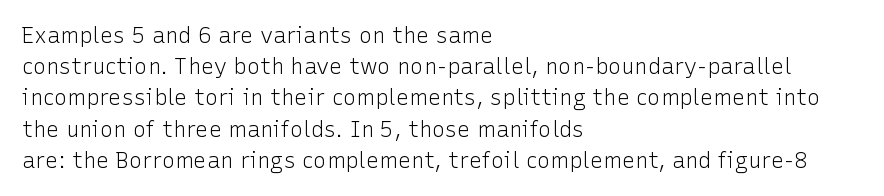
Q: Is the text bold? A: No.
Q: Is the text italic (slanted)? A: No, it is upright.
Q: Is the text underlined? A: No.
Q: How is the paragraph aligned? A: Left-aligned.
Q: Is the spacing between letters normal or unusually wide? A: Normal.
Q: Is the spacing between lines tight, normal or loose? A: Normal.
